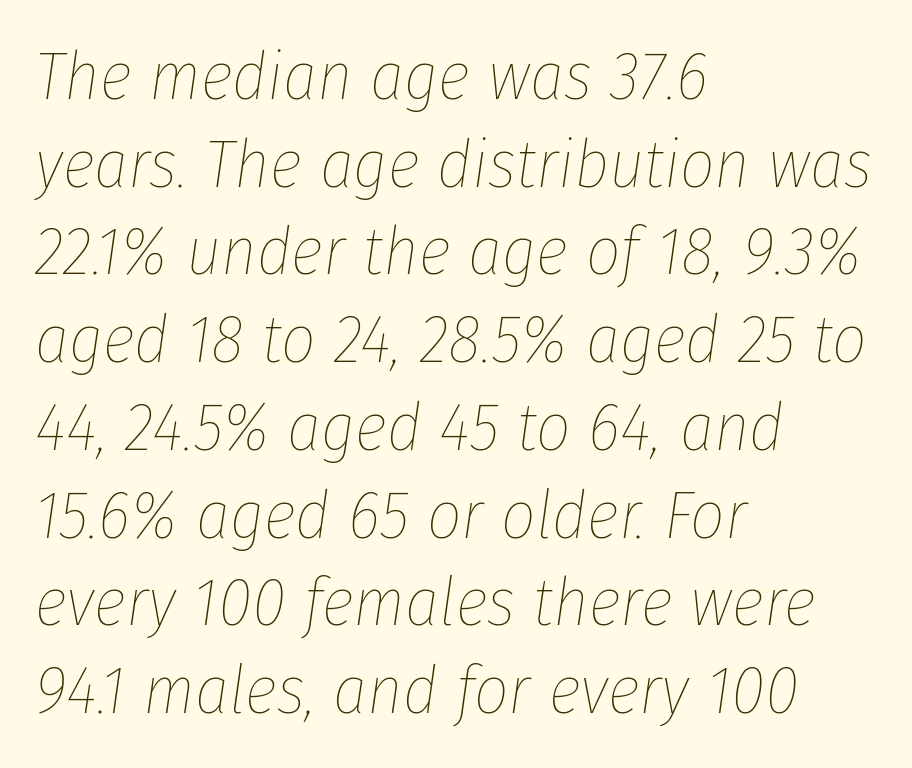
Q: Is the text bold? A: No.
Q: Is the text italic (slanted)? A: Yes, it leans right by about 8 degrees.
Q: Is the text underlined? A: No.
Q: How is the paragraph aligned? A: Left-aligned.
Q: Is the spacing between letters normal or unusually wide? A: Normal.
Q: Is the spacing between lines tight, normal or loose? A: Normal.
Q: Width (condensed, normal, or wide)? A: Condensed.
Q: Stroke contrast? A: Low.
Q: x-height? A: Medium.
Q: Monospaced? A: No.
